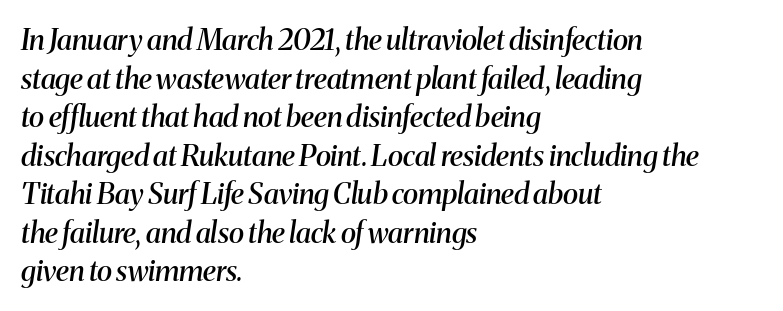
Q: Is the text bold? A: Semi-bold.
Q: Is the text italic (slanted)? A: Yes, it leans right by about 8 degrees.
Q: Is the typeface a serif or a sans-serif typeface? A: Serif.
Q: Is the text underlined? A: No.
Q: How is the paragraph aligned? A: Left-aligned.
Q: Is the spacing between letters normal or unusually wide? A: Normal.
Q: Is the spacing between lines tight, normal or loose? A: Normal.
Q: Width (condensed, normal, or wide)? A: Normal.
Q: Stroke contrast? A: Medium.
Q: x-height? A: Medium.
Q: Monospaced? A: No.
